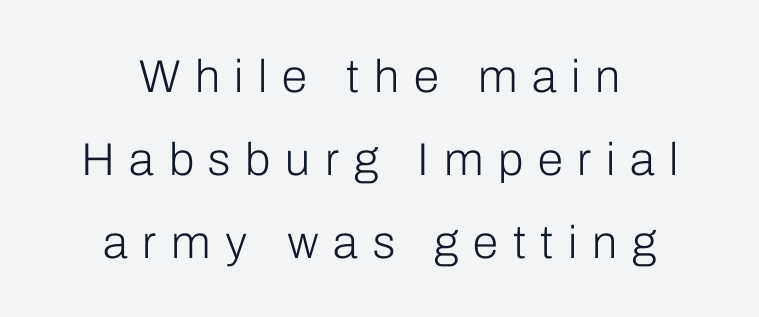
Q: Is the text bold? A: No.
Q: Is the text italic (slanted)? A: No, it is upright.
Q: Is the typeface a serif or a sans-serif typeface? A: Sans-serif.
Q: Is the text underlined? A: No.
Q: How is the paragraph aligned? A: Centered.
Q: Is the spacing between letters normal or unusually wide? A: Unusually wide.
Q: Width (condensed, normal, or wide)? A: Normal.
Q: Stroke contrast? A: Low.
Q: x-height? A: Medium.
Q: Monospaced? A: No.
